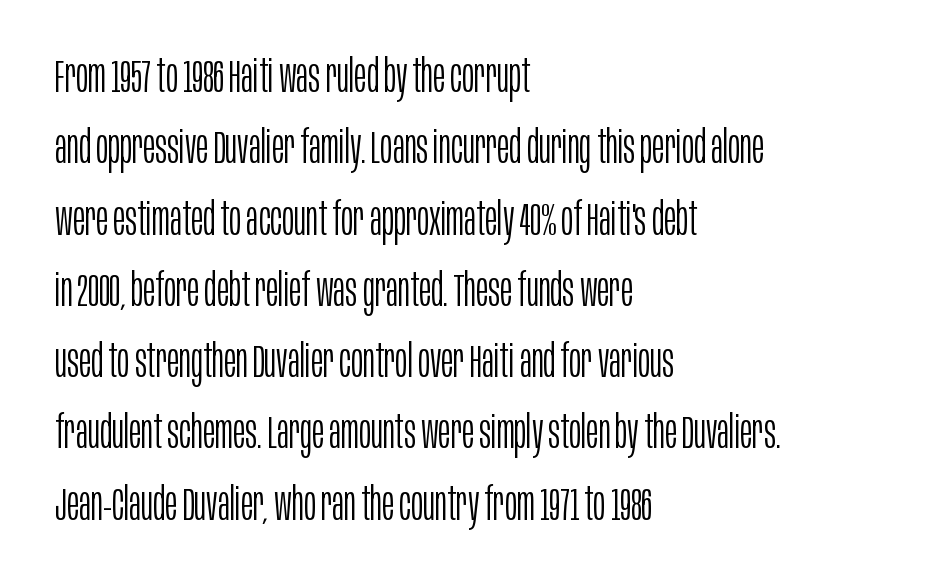
Q: Is the text bold? A: No.
Q: Is the text italic (slanted)? A: No, it is upright.
Q: Is the typeface a serif or a sans-serif typeface? A: Sans-serif.
Q: Is the text underlined? A: No.
Q: How is the paragraph aligned? A: Left-aligned.
Q: Is the spacing between letters normal or unusually wide? A: Normal.
Q: Is the spacing between lines tight, normal or loose? A: Normal.
Q: Width (condensed, normal, or wide)? A: Condensed.
Q: Stroke contrast? A: Low.
Q: x-height? A: Large.
Q: Monospaced? A: No.
